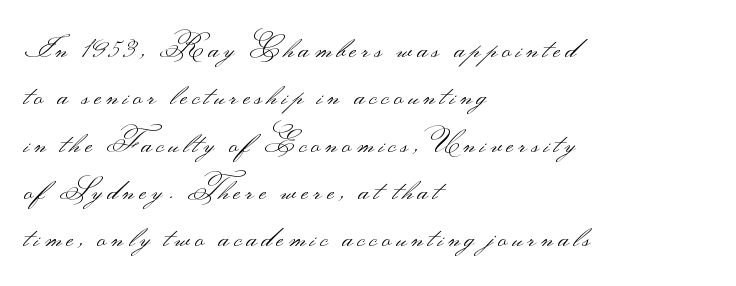
Q: Is the text bold? A: No.
Q: Is the text italic (slanted)? A: Yes.
Q: Is the typeface a serif or a sans-serif typeface? A: Sans-serif.
Q: Is the text underlined? A: No.
Q: How is the paragraph aligned? A: Left-aligned.
Q: Is the spacing between lines tight, normal or loose? A: Normal.
Q: Width (condensed, normal, or wide)? A: Wide.
Q: Stroke contrast? A: Medium.
Q: Monospaced? A: No.
